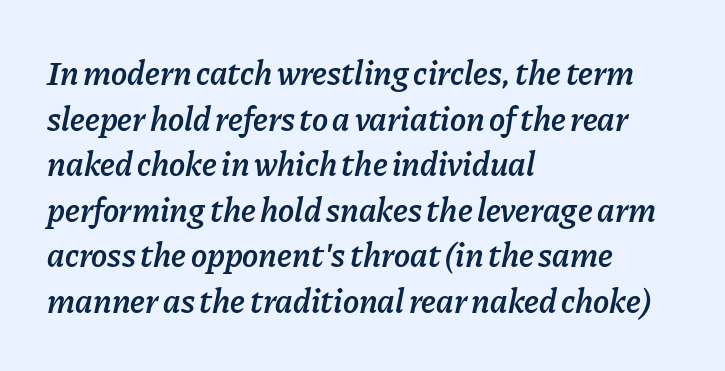
Q: Is the text bold? A: Semi-bold.
Q: Is the text italic (slanted)? A: Yes, it leans right by about 11 degrees.
Q: Is the text underlined? A: No.
Q: How is the paragraph aligned? A: Left-aligned.
Q: Is the spacing between letters normal or unusually wide? A: Normal.
Q: Is the spacing between lines tight, normal or loose? A: Normal.
Q: Width (condensed, normal, or wide)? A: Normal.
Q: Stroke contrast? A: Low.
Q: x-height? A: Medium.
Q: Monospaced? A: No.
